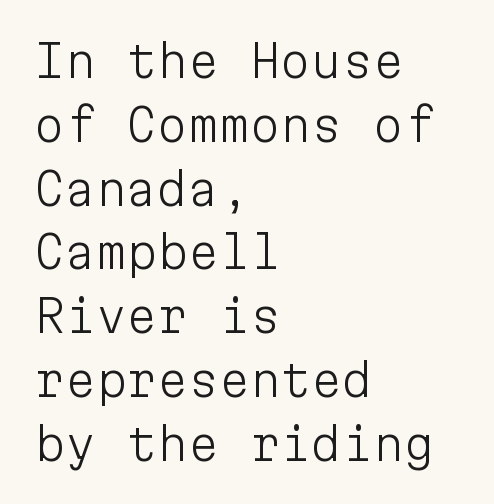
In terms of letterform style, serifs are entirely absent. Tracking value appears to be zero — textbook default spacing. The designer left line spacing at the default. The strokes carry an ordinary text weight at most.
